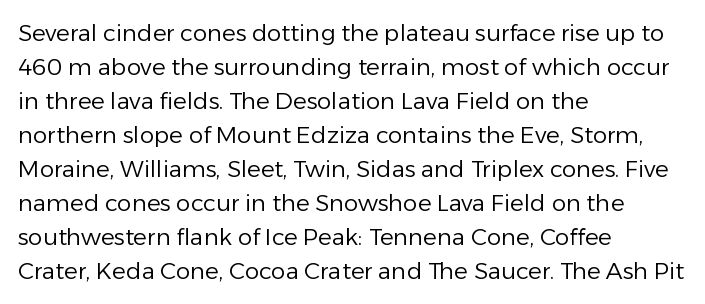
{"italic": "no", "bold": "no", "underline": "no", "align": "left", "line_spacing": "normal", "line_spacing_ratio": 1.48, "letter_spacing": "normal", "letter_spacing_em": 0.0, "glyph_px": 23}
